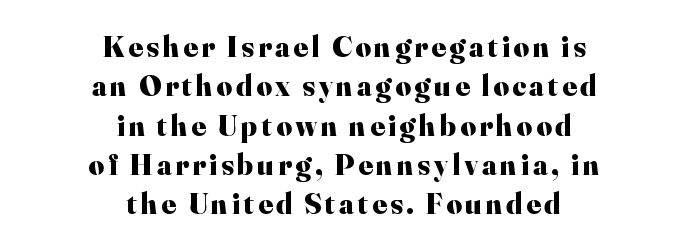
{"serif": "yes", "italic": "no", "bold": "yes", "weight": "heavy", "width": "normal", "stroke_contrast": "high", "x_height": "small", "monospaced": "no", "underline": "no", "align": "center", "line_spacing": "normal", "line_spacing_ratio": 1.31, "glyph_px": 30}
